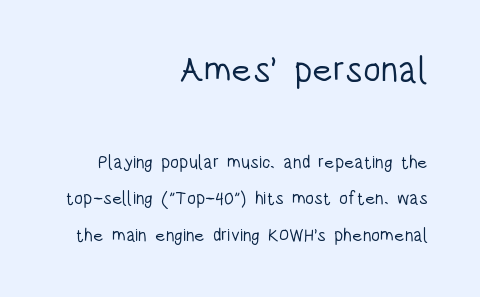
The type sits square on the baseline with zero lean. Compared with a typical body face, this is equally light or lighter still. The face used here is rendered with its standard letterfit. Letters rest on an invisible, unmarked baseline.
